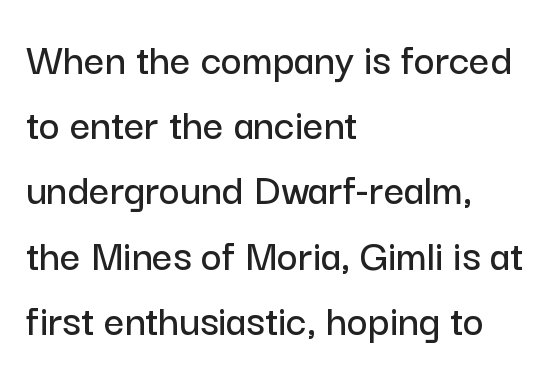
The image shows 45 px sans-serif type, upright; set left-aligned, normal line spacing (1.45x), normal letter spacing, not underlined; low stroke contrast and a medium x-height.
